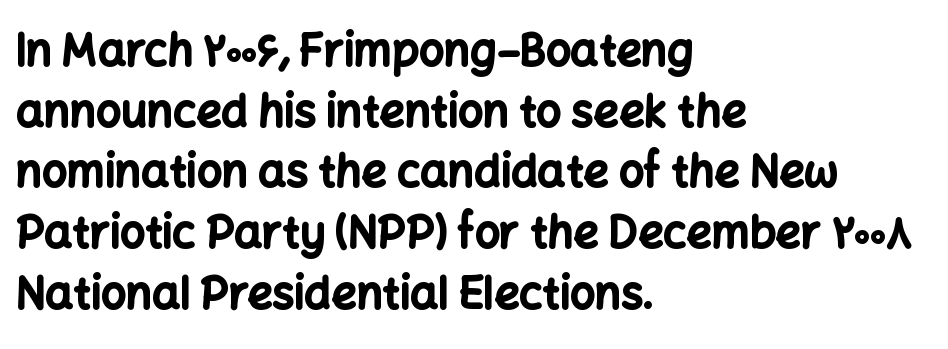
Compared with an ordinary text face, these strokes are far heavier — a full bold. This rendering employs a face without finishing strokes, i.e., a sans-serif. Baseline-to-baseline distance is the conventional proportion of letter height. Is the letter spacing exaggerated? No — it looks like the ordinary default. The ragged edge is on the right, which tells us the setting is flush left.
